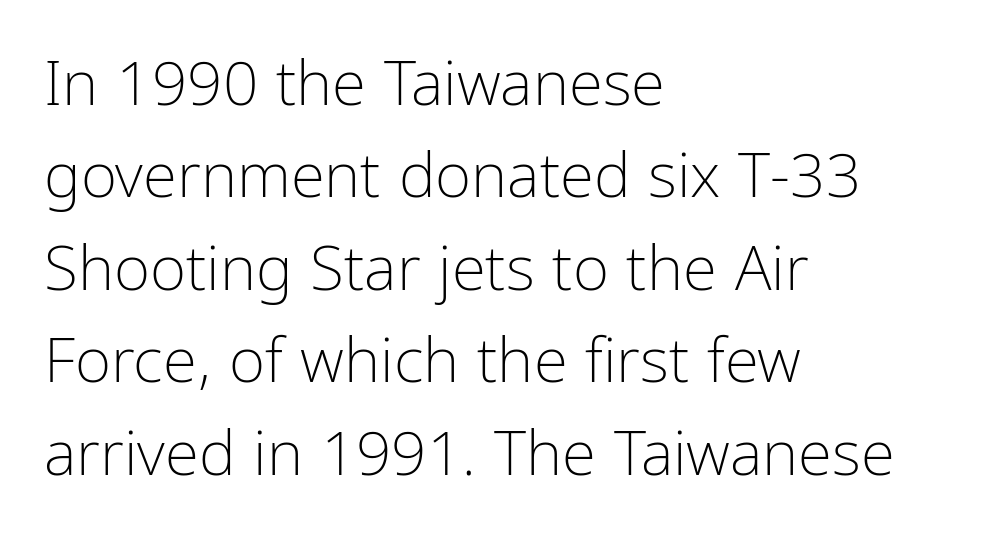
The image shows 62 px light, condensed sans-serif type, upright; set left-aligned, normal line spacing (1.49x), normal letter spacing, not underlined; low stroke contrast and a medium x-height.
